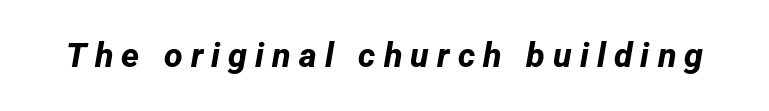
{"serif": "no", "bold": "yes", "weight": "bold", "width": "normal", "stroke_contrast": "low", "x_height": "medium", "monospaced": "no", "underline": "no", "letter_spacing": "wide", "letter_spacing_em": 0.24, "glyph_px": 34}
